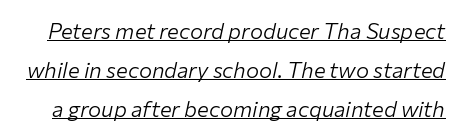
{"italic": "yes", "lean": "right", "slant_degrees": 12, "bold": "no", "underline": "yes", "line_spacing_ratio": 1.78, "letter_spacing": "normal", "letter_spacing_em": 0.0, "glyph_px": 22}
